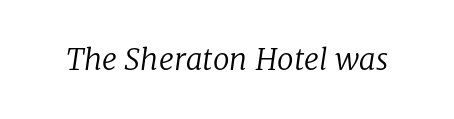
{"serif": "yes", "italic": "yes", "lean": "right", "slant_degrees": 8, "bold": "no", "weight": "regular", "width": "normal", "stroke_contrast": "low", "x_height": "medium", "monospaced": "no", "underline": "no", "letter_spacing": "normal", "letter_spacing_em": 0.0, "glyph_px": 30}
